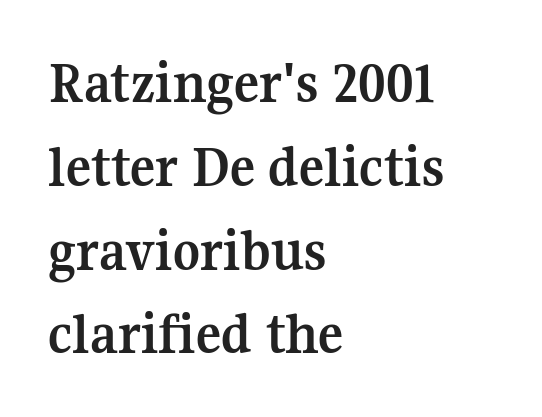
The image shows 59 px semibold serif type, upright; set left-aligned, normal line spacing (1.42x), normal letter spacing, not underlined; medium stroke contrast and a medium x-height.
